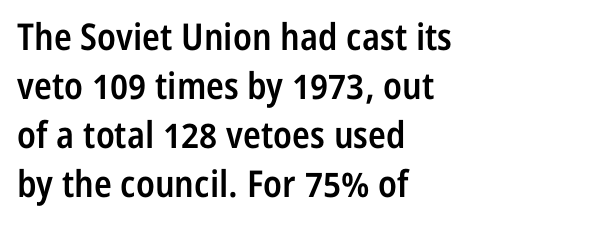
{"serif": "no", "italic": "no", "bold": "semi", "weight": "semibold", "width": "condensed", "stroke_contrast": "low", "x_height": "medium", "monospaced": "no", "underline": "no", "align": "left", "line_spacing": "normal", "line_spacing_ratio": 1.32, "letter_spacing": "normal", "letter_spacing_em": 0.0, "glyph_px": 37}
